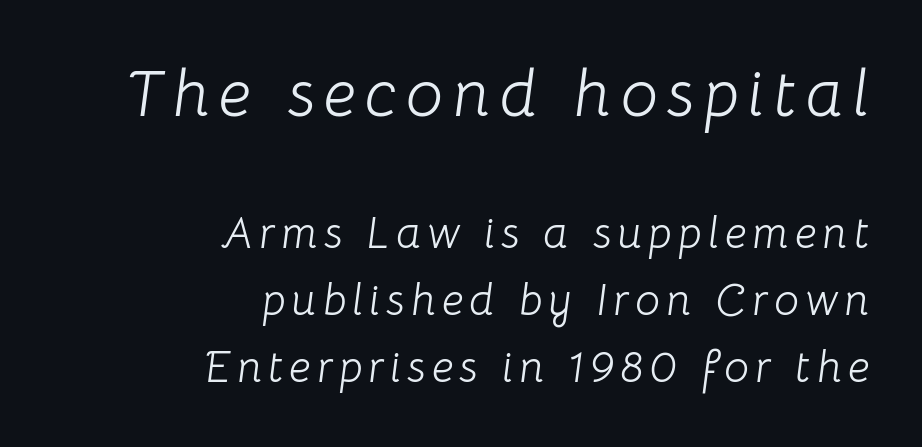
Q: Is the text bold? A: No.
Q: Is the text italic (slanted)? A: Yes, it leans right by about 8 degrees.
Q: Is the text underlined? A: No.
Q: How is the paragraph aligned? A: Right-aligned.
Q: Is the spacing between lines tight, normal or loose? A: Normal.
Q: Which block of text is set in a larger size, the first (top) or the second (bottom)? A: The first (top) one.
Q: Width (condensed, normal, or wide)? A: Normal.
Q: Stroke contrast? A: Low.
Q: x-height? A: Medium.
Q: Monospaced? A: No.
